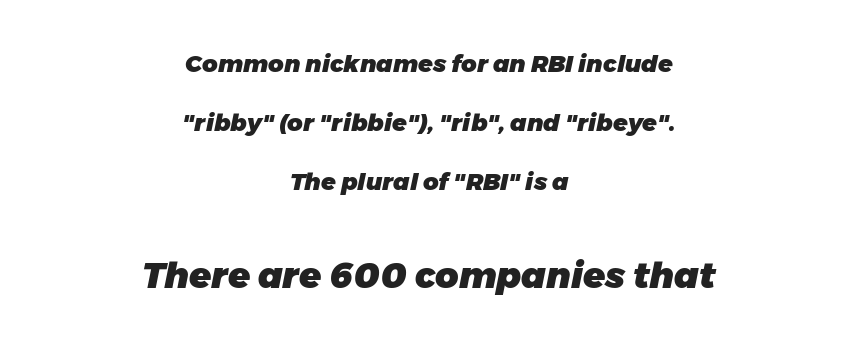
The image shows 36 px heavy type, italic (leaning right); set centered, loose line spacing (2.45x), normal letter spacing, not underlined; the second (bottom) block is 1.5x larger; low stroke contrast and a medium x-height.
